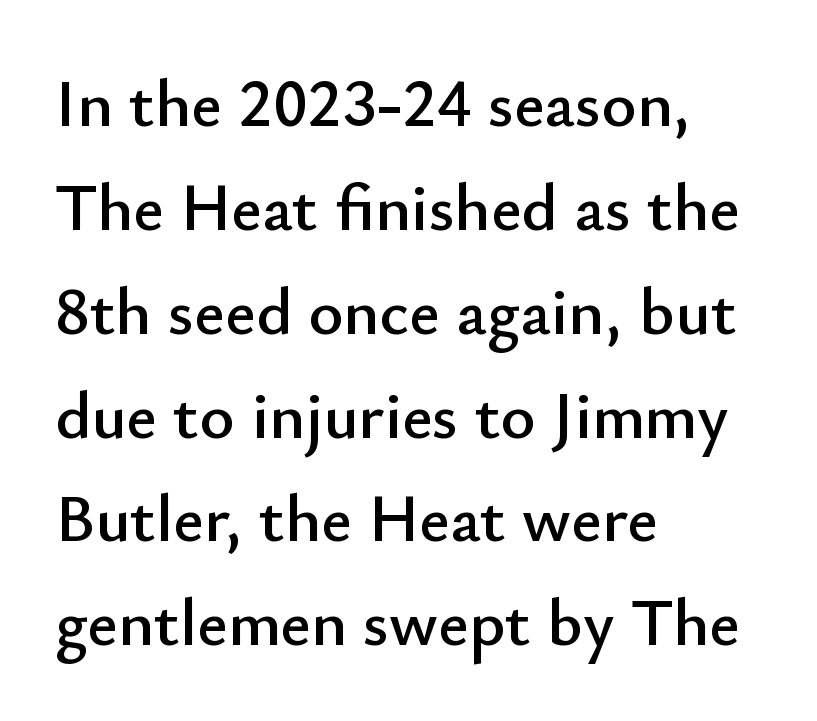
The image shows 67 px sans-serif type, upright; set left-aligned, normal line spacing (1.55x), normal letter spacing, not underlined; low stroke contrast and a small x-height.
